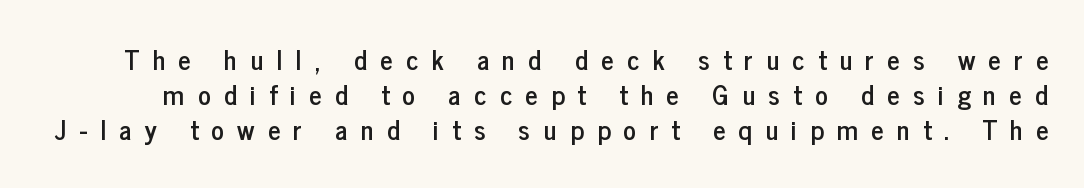
Ascenders rise straight up at ninety degrees. The foot of each line stays bare and open. Vertically, the passage feels balanced, rows spaced as you'd expect. This sample uses expanded letter spacing, leaving extra air between glyphs.
